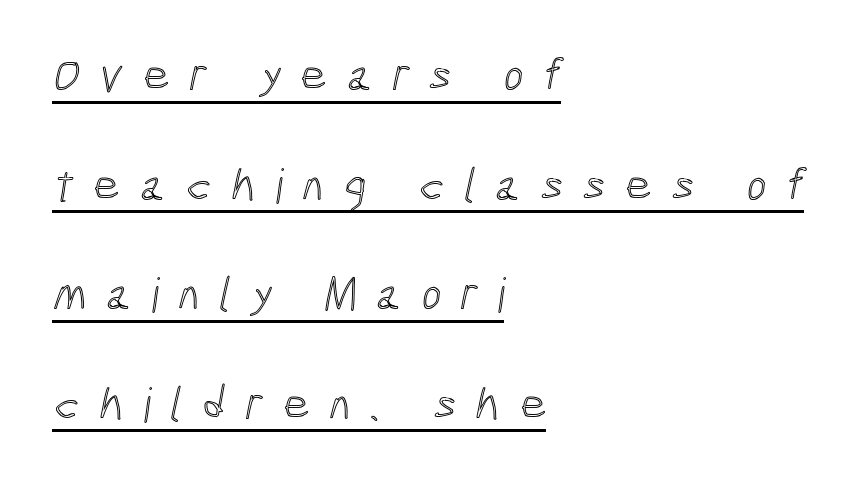
{"width": "condensed", "x_height": "medium", "monospaced": "no", "underline": "yes", "align": "left", "line_spacing": "loose", "line_spacing_ratio": 2.33, "letter_spacing": "wide", "letter_spacing_em": 0.42, "glyph_px": 47}
